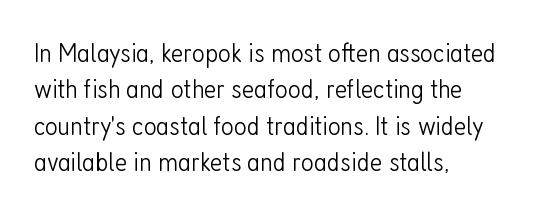
The face used here is proportionally spaced, like ordinary book or web type. Decoration check: the copy has no underline. The vertical gap from one line to the next is medium. Compared with a centered layout, this one pins lines to the left instead. The font's upright variant was chosen for this text.
